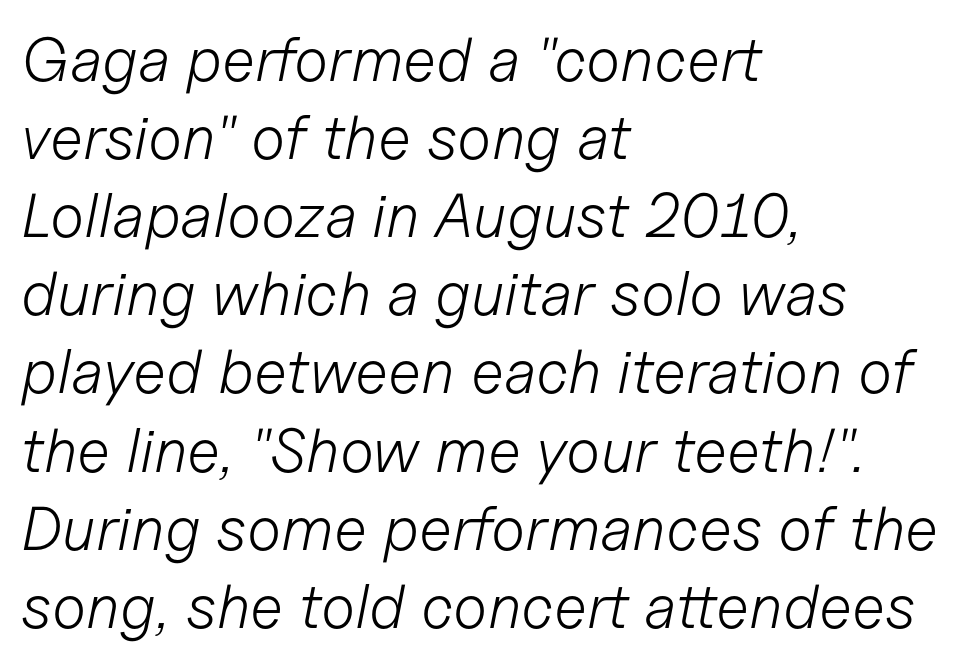
{"italic": "yes", "lean": "right", "slant_degrees": 11, "bold": "no", "weight": "light", "width": "normal", "stroke_contrast": "low", "x_height": "medium", "monospaced": "no", "underline": "no", "align": "left", "line_spacing": "normal", "line_spacing_ratio": 1.26, "letter_spacing": "normal", "letter_spacing_em": 0.0, "glyph_px": 62}
